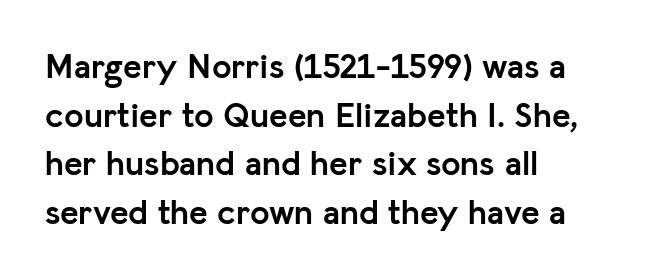
Q: Is the text bold? A: Yes.
Q: Is the text italic (slanted)? A: No, it is upright.
Q: Is the typeface a serif or a sans-serif typeface? A: Sans-serif.
Q: Is the text underlined? A: No.
Q: How is the paragraph aligned? A: Left-aligned.
Q: Is the spacing between letters normal or unusually wide? A: Normal.
Q: Is the spacing between lines tight, normal or loose? A: Normal.
Q: Width (condensed, normal, or wide)? A: Normal.
Q: Stroke contrast? A: Low.
Q: x-height? A: Medium.
Q: Monospaced? A: No.
